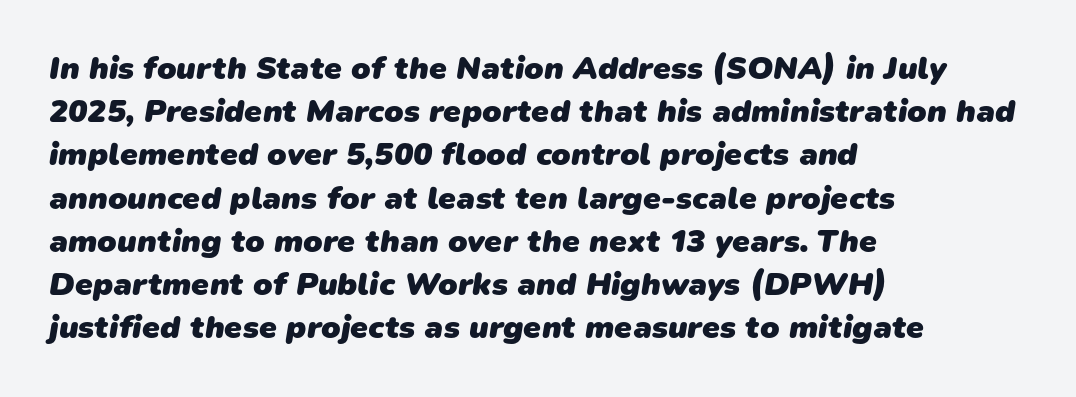
The image shows 32 px heavy sans-serif type; set left-aligned, normal line spacing (1.35x), normal letter spacing, not underlined; low stroke contrast and a medium x-height.
